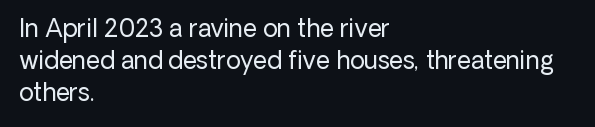
{"italic": "no", "bold": "no", "underline": "no", "align": "left", "line_spacing": "normal", "line_spacing_ratio": 1.34, "letter_spacing": "normal", "letter_spacing_em": 0.0, "glyph_px": 24}
